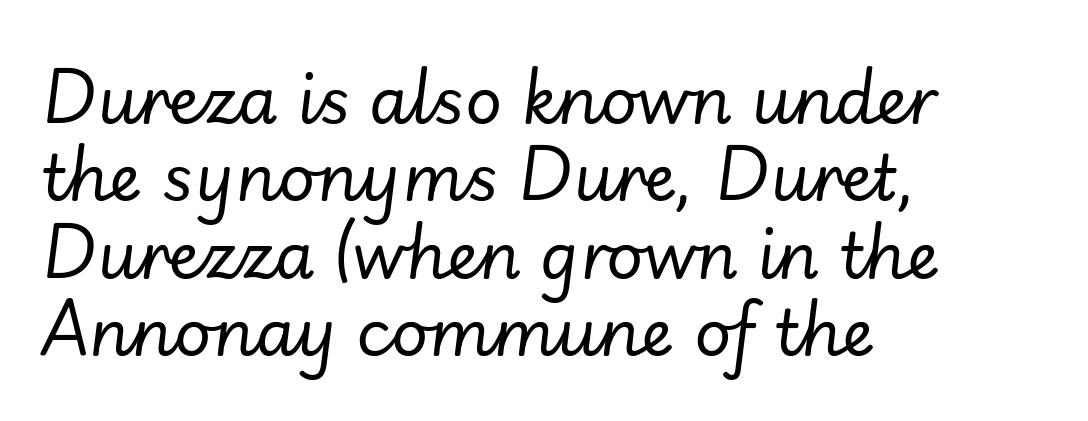
Q: Is the text bold? A: No.
Q: Is the text italic (slanted)? A: Yes, it leans right by about 7 degrees.
Q: Is the text underlined? A: No.
Q: How is the paragraph aligned? A: Left-aligned.
Q: Is the spacing between letters normal or unusually wide? A: Normal.
Q: Width (condensed, normal, or wide)? A: Normal.
Q: Stroke contrast? A: Low.
Q: x-height? A: Small.
Q: Monospaced? A: No.
